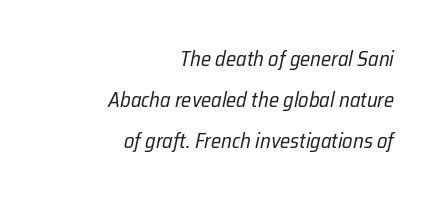
The image shows 21 px text type, italic (leaning right); set right-aligned, loose line spacing (1.96x), normal letter spacing, not underlined.
